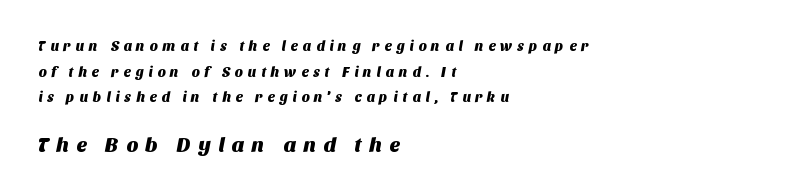
Is the block centered? No — it sits flush against the left margin. Between one letter and the next there's a generous, obvious gap. The block sitting lower on the canvas is the one with enlarged characters. Just letters on the line, the space beneath them empty.
